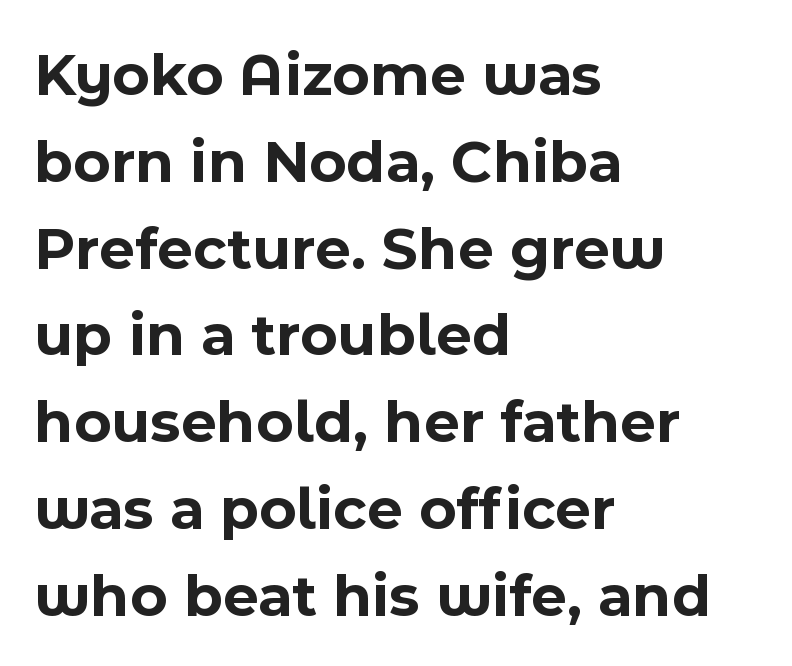
This sample uses plain, unmodified letter spacing. The face used here has the dense, thick strokes of a bold. You can tell it's not italic because the verticals are truly vertical. The passage shown stacks its lines at a standard gap.
